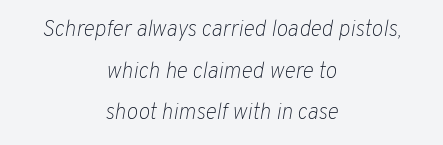
The image shows 22 px text type, italic (leaning right); set centered, line spacing 1.89x, normal letter spacing, not underlined.
